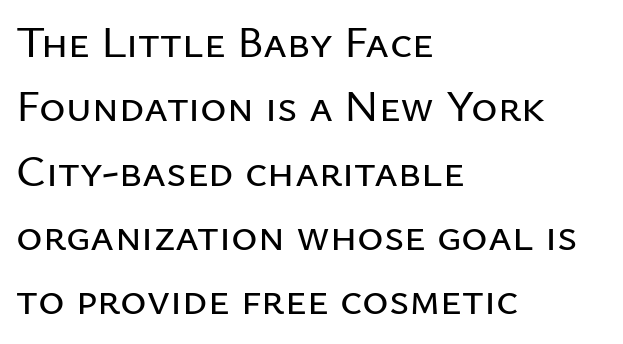
Q: Is the text italic (slanted)? A: No, it is upright.
Q: Is the typeface a serif or a sans-serif typeface? A: Sans-serif.
Q: Is the text underlined? A: No.
Q: How is the paragraph aligned? A: Left-aligned.
Q: Is the spacing between letters normal or unusually wide? A: Normal.
Q: Is the spacing between lines tight, normal or loose? A: Normal.
Q: Width (condensed, normal, or wide)? A: Normal.
Q: Stroke contrast? A: Low.
Q: x-height? A: Medium.
Q: Monospaced? A: No.
